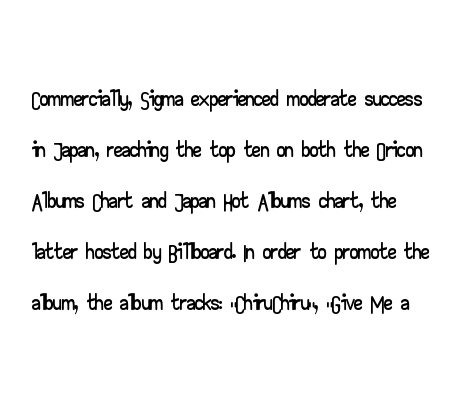
The image shows 34 px wide sans-serif type, upright; set left-aligned, normal line spacing (1.5x), normal letter spacing, not underlined; low stroke contrast and a small x-height.
